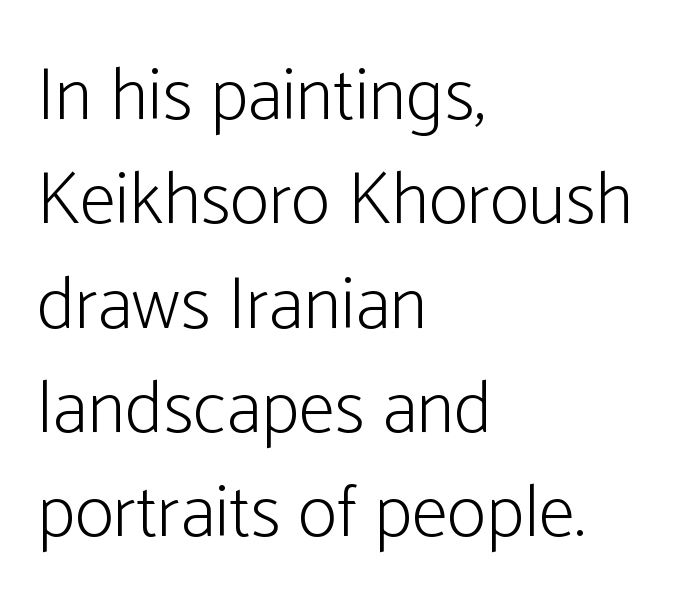
{"serif": "no", "italic": "no", "bold": "no", "weight": "light", "width": "condensed", "stroke_contrast": "low", "x_height": "medium", "monospaced": "no", "underline": "no", "align": "left", "line_spacing": "normal", "line_spacing_ratio": 1.41, "letter_spacing": "normal", "letter_spacing_em": 0.0, "glyph_px": 74}
